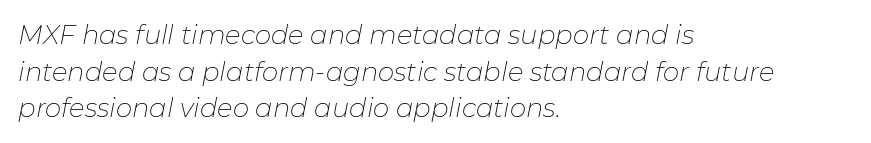
The image shows 26 px text type, italic (leaning right); set left-aligned, normal line spacing (1.41x), normal letter spacing, not underlined.
